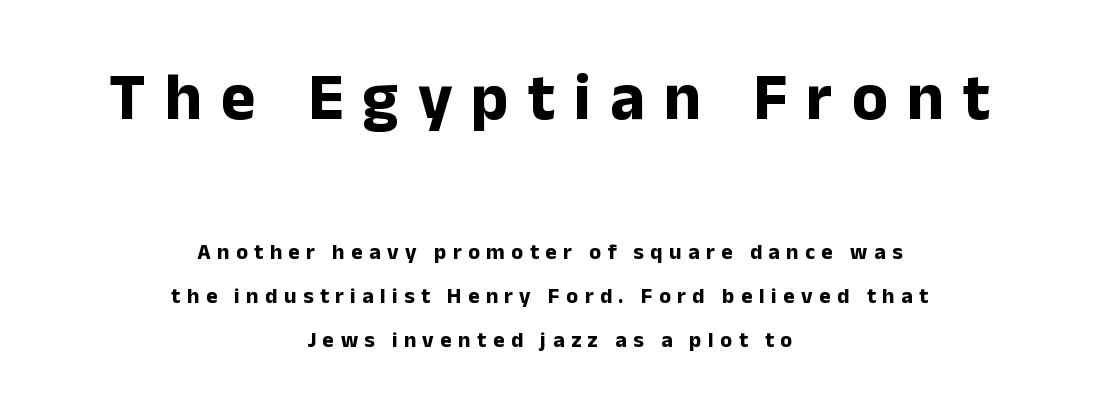
Whoever set this made the first block the dominant, larger element. Both edges are ragged and mirror each other, which tells us the setting is centered. It's the straight-up-and-down kind of type. Each word looks stretched out because of the extra space between its letters.
